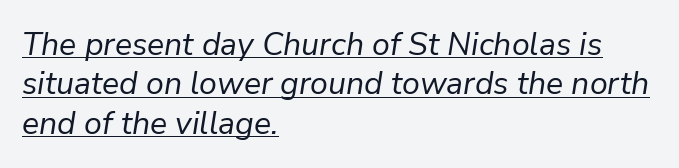
Q: Is the text bold? A: No.
Q: Is the text italic (slanted)? A: Yes, it leans right by about 9 degrees.
Q: Is the text underlined? A: Yes.
Q: How is the paragraph aligned? A: Left-aligned.
Q: Is the spacing between letters normal or unusually wide? A: Normal.
Q: Width (condensed, normal, or wide)? A: Normal.
Q: Stroke contrast? A: Low.
Q: x-height? A: Medium.
Q: Monospaced? A: No.
